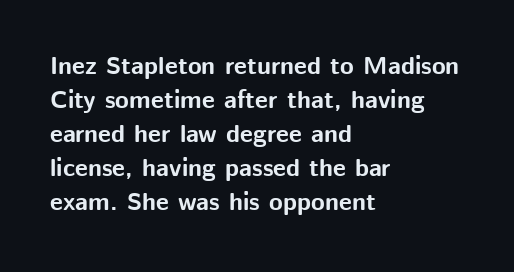
Just letters on the line, the space beneath them empty. No italicization has been applied; the sample stays upright. The rows are spaced the way most documents space them. The glyphs have the mass of a bold cut. Look at the tracking — it's just the regular setting, nothing added. Each line starts at the same left margin while the right side varies.
